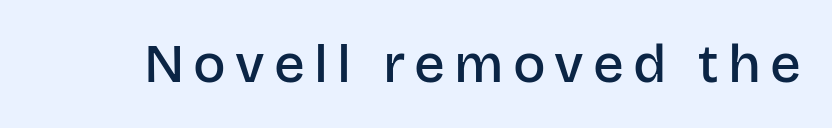
Q: Is the text bold? A: Semi-bold.
Q: Is the text italic (slanted)? A: No, it is upright.
Q: Is the typeface a serif or a sans-serif typeface? A: Sans-serif.
Q: Is the text underlined? A: No.
Q: Width (condensed, normal, or wide)? A: Normal.
Q: Stroke contrast? A: Low.
Q: x-height? A: Large.
Q: Monospaced? A: No.
